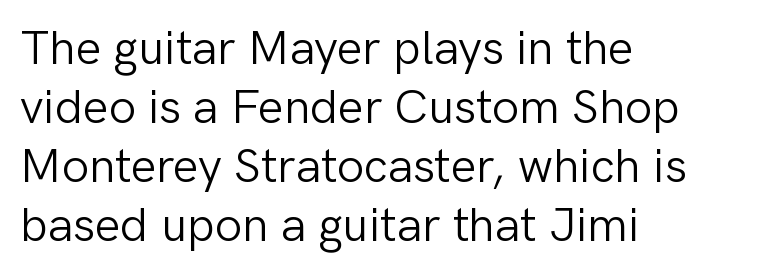
The image shows 48 px light sans-serif type, upright; set left-aligned, line spacing 1.23x, normal letter spacing, not underlined; low stroke contrast and a medium x-height.
